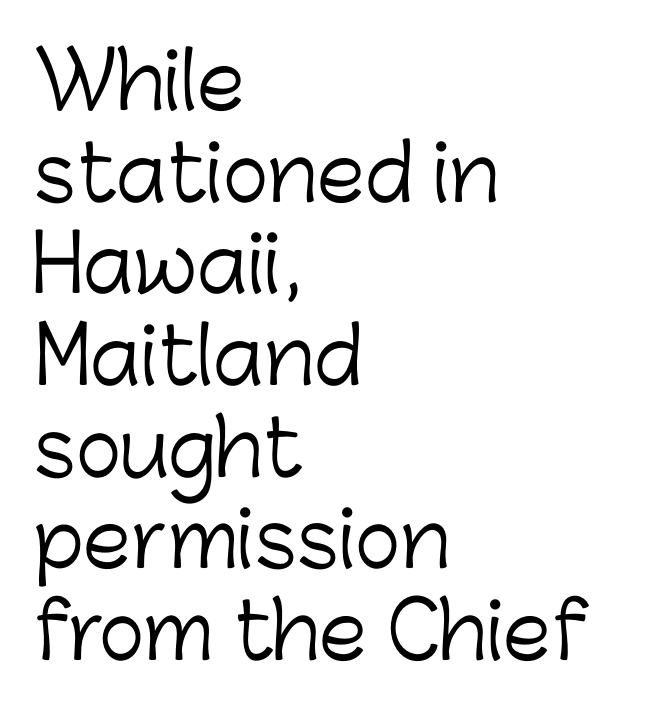
The image shows 77 px light sans-serif type, upright; set left-aligned, line spacing 1.19x, normal letter spacing, not underlined; low stroke contrast and a medium x-height.
